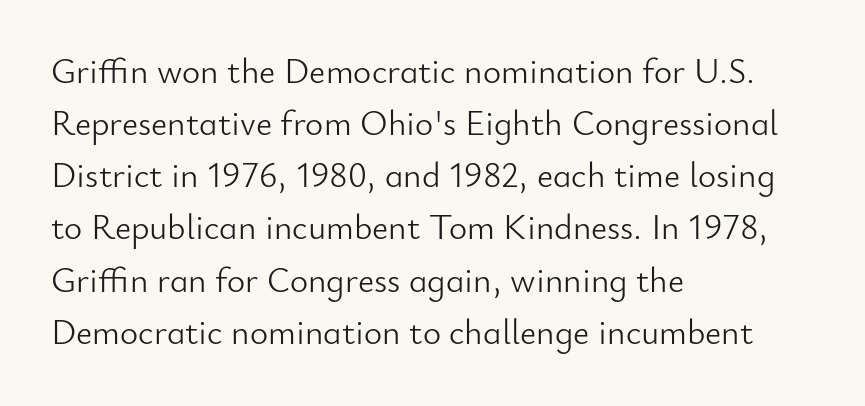
Alignment: flush left. No chunkiness to these letters — they're not bold. Descenders are the only things crossing below the line. The vertical gap from one line to the next is medium. This sample uses a sans-serif face. Spacing verdict: proportional, widths tailored to each character.
